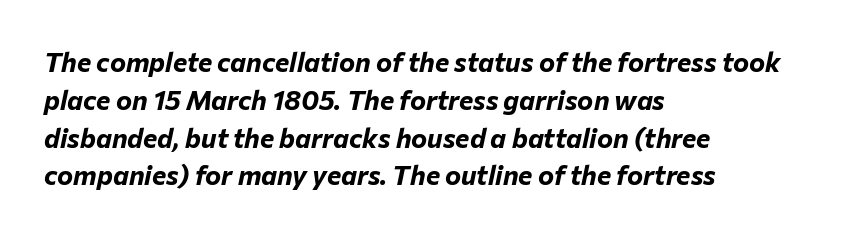
Q: Is the text bold? A: Yes.
Q: Is the text italic (slanted)? A: Yes, it leans right by about 12 degrees.
Q: Is the text underlined? A: No.
Q: How is the paragraph aligned? A: Left-aligned.
Q: Is the spacing between letters normal or unusually wide? A: Normal.
Q: Is the spacing between lines tight, normal or loose? A: Normal.
